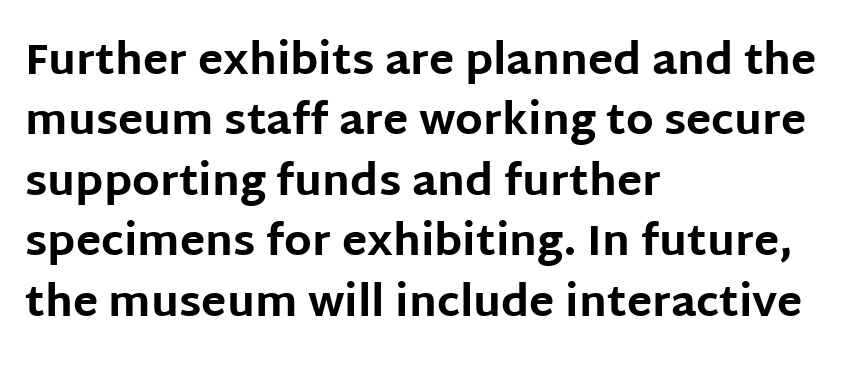
Q: Is the text bold? A: Yes.
Q: Is the text italic (slanted)? A: No, it is upright.
Q: Is the typeface a serif or a sans-serif typeface? A: Sans-serif.
Q: Is the text underlined? A: No.
Q: How is the paragraph aligned? A: Left-aligned.
Q: Is the spacing between letters normal or unusually wide? A: Normal.
Q: Is the spacing between lines tight, normal or loose? A: Normal.
Q: Width (condensed, normal, or wide)? A: Normal.
Q: Stroke contrast? A: Low.
Q: x-height? A: Large.
Q: Monospaced? A: No.
